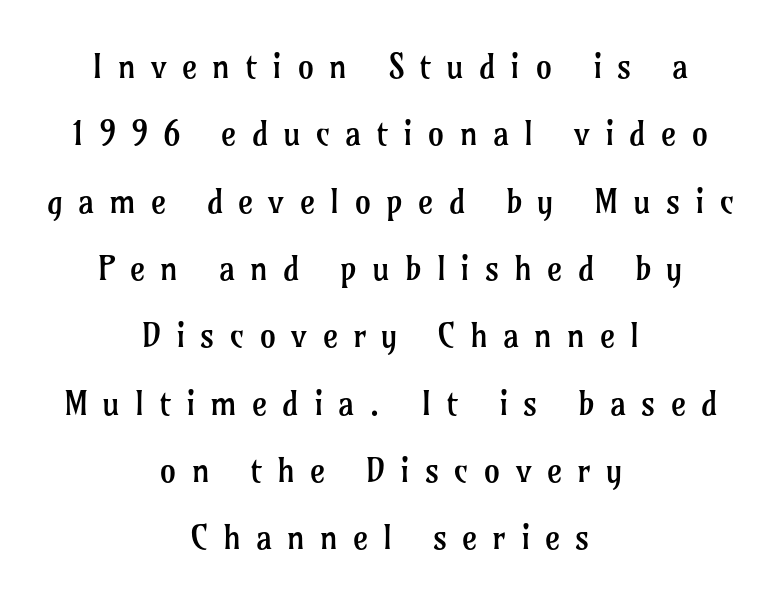
The gap between lines stays unmarked. Vertical spacing — loose. The line texture is sparse and dotted thanks to wide tracking. A roman cut, with each character standing at attention.
